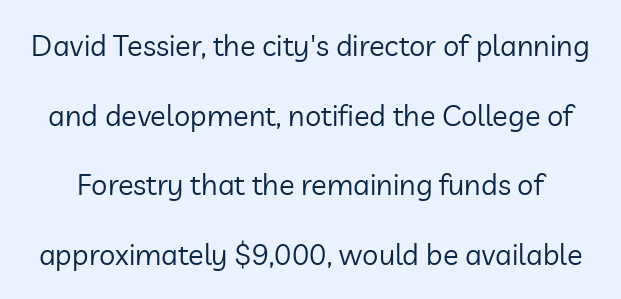
{"serif": "no", "italic": "no", "bold": "no", "weight": "regular", "width": "normal", "stroke_contrast": "low", "x_height": "medium", "monospaced": "no", "underline": "no", "line_spacing": "loose", "line_spacing_ratio": 2.4, "letter_spacing": "normal", "letter_spacing_em": 0.0, "glyph_px": 29}
